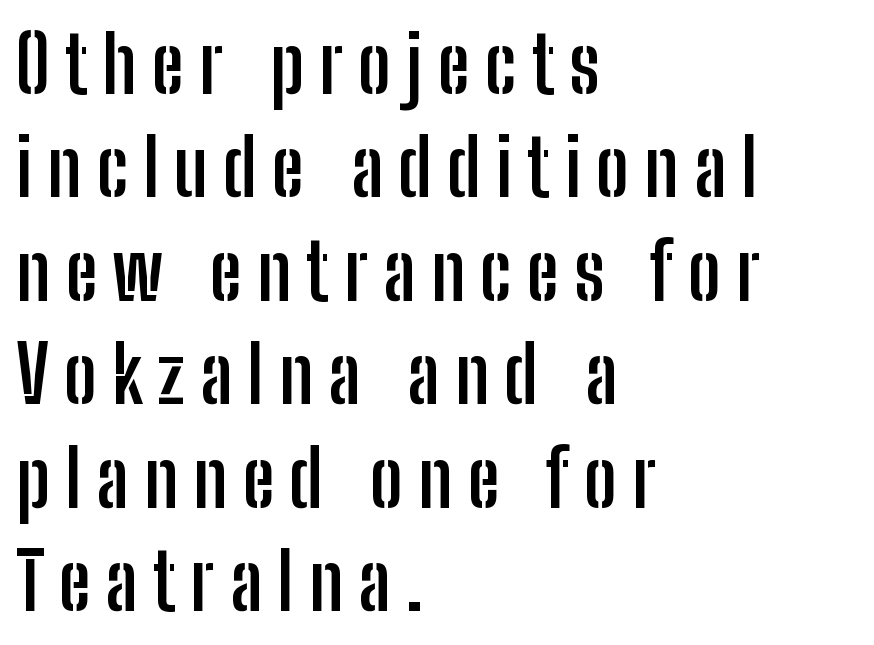
{"serif": "no", "italic": "no", "bold": "yes", "weight": "semibold", "width": "condensed", "stroke_contrast": "low", "x_height": "medium", "monospaced": "no", "underline": "no", "align": "left", "line_spacing": "normal", "line_spacing_ratio": 1.31, "glyph_px": 79}
